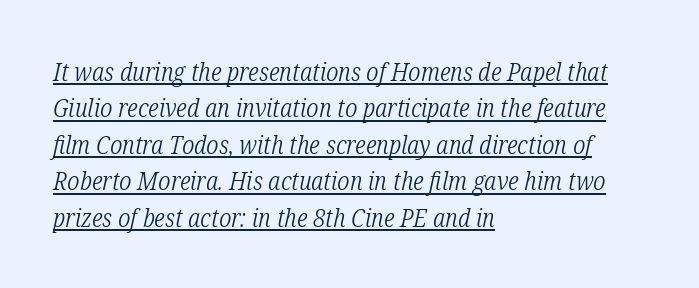
{"italic": "yes", "lean": "right", "slant_degrees": 12, "bold": "no", "underline": "yes", "align": "left", "line_spacing": "normal", "line_spacing_ratio": 1.4, "letter_spacing": "normal", "letter_spacing_em": 0.0, "glyph_px": 26}
